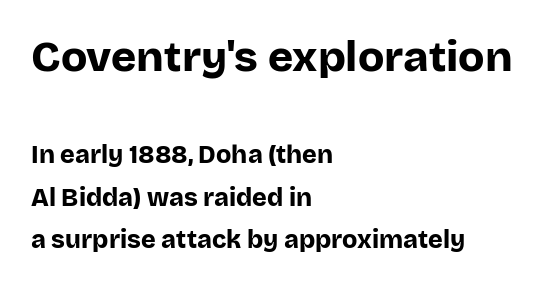
{"serif": "no", "italic": "no", "bold": "yes", "weight": "bold", "width": "normal", "stroke_contrast": "low", "x_height": "large", "monospaced": "no", "underline": "no", "align": "left", "line_spacing_ratio": 1.71, "letter_spacing": "normal", "letter_spacing_em": 0.0, "larger_block": "first", "size_ratio": 1.72, "glyph_px": 43}
